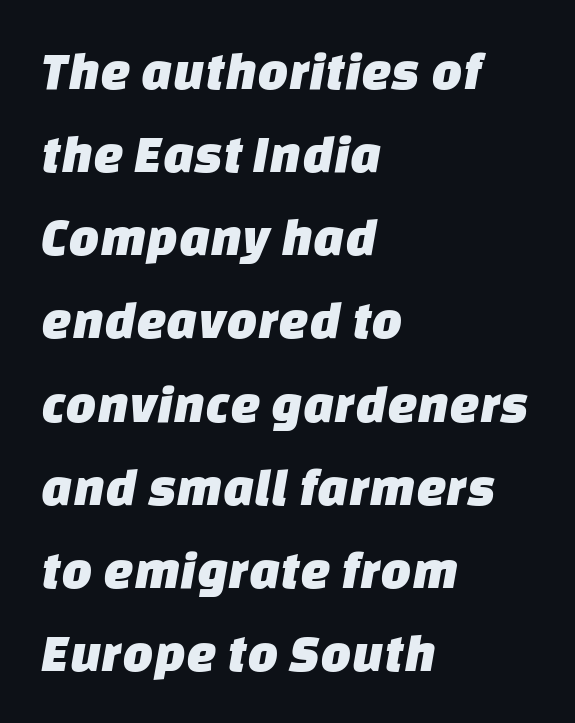
The image shows 54 px sans-serif type; set left-aligned, normal line spacing (1.54x), normal letter spacing, not underlined; low stroke contrast and a large x-height.
